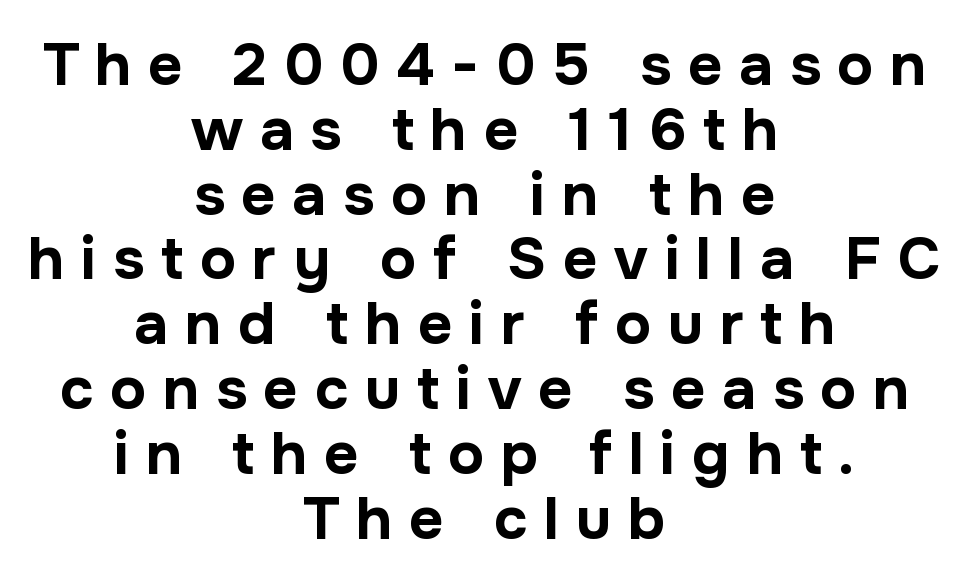
Notice how the stems are strictly vertical — no italics here. Beneath every word, the page is bare. These lines carry a lot of weight — the face is fully bold. The text was rendered using a sans face with plain stroke endings. The leading is snug, giving the passage a crowded texture.
